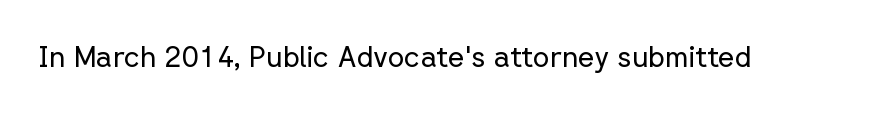
Does the lettering tilt? It doesn't — this is upright. Here the designer chose a conventional face with non-uniform glyph widths. Unmarked baselines from the first word to the last. Look at the tracking — it's just the regular setting, nothing added.
